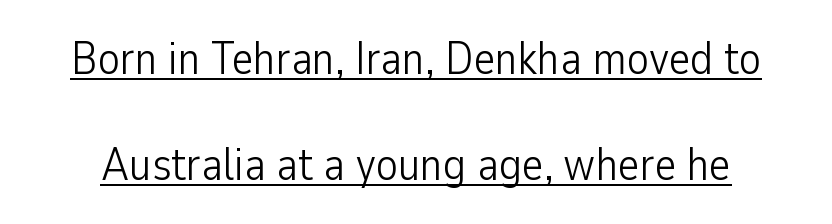
Q: Is the text bold? A: No.
Q: Is the text italic (slanted)? A: No, it is upright.
Q: Is the typeface a serif or a sans-serif typeface? A: Sans-serif.
Q: Is the text underlined? A: Yes.
Q: Is the spacing between letters normal or unusually wide? A: Normal.
Q: Is the spacing between lines tight, normal or loose? A: Loose.
Q: Width (condensed, normal, or wide)? A: Condensed.
Q: Stroke contrast? A: Low.
Q: x-height? A: Medium.
Q: Monospaced? A: No.
